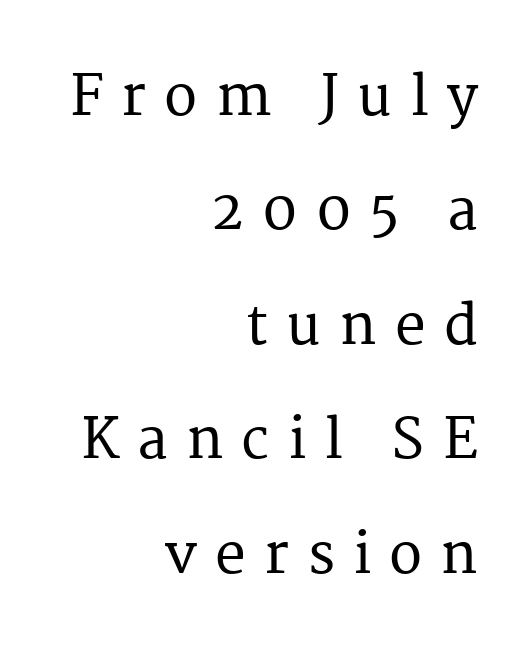
Type style note: has serifs. The zone under the glyphs is completely vacant. Glyph-to-glyph distance is far greater than everyday printed text. The axis of the letterforms is exactly vertical. These lines are rendered in a variable-pitch font. Is the block centered? No — it sits flush against the right margin.
